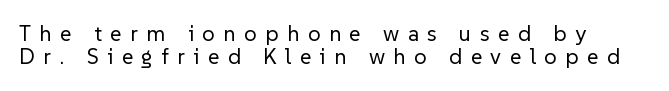
The image shows 22 px text type, upright; set left-aligned, tight line spacing (1.05x), unusually wide letter spacing (+0.39 em), not underlined.
